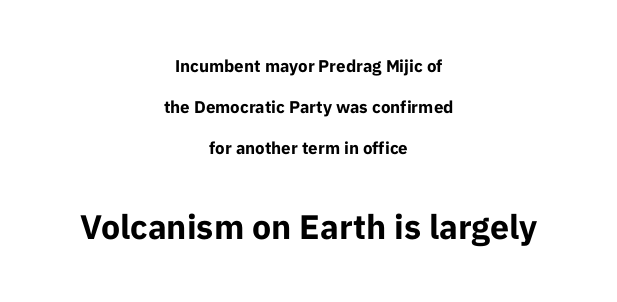
The image shows 34 px bold sans-serif type, upright; set centered, loose line spacing (2.4x), normal letter spacing, not underlined; the second (bottom) block is 2.0x larger; low stroke contrast and a medium x-height.
